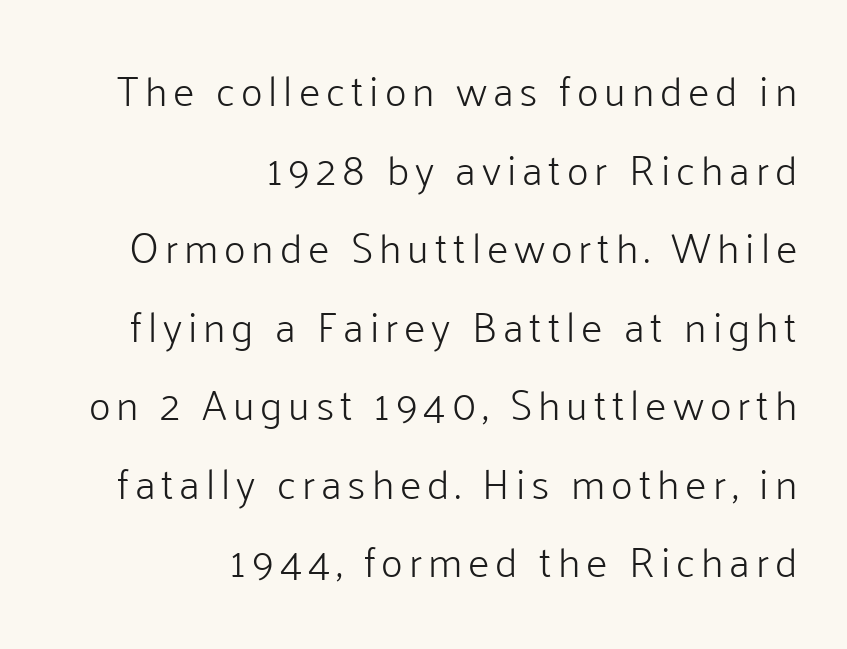
The image shows 42 px light sans-serif type, upright; set right-aligned, line spacing 1.87x, not underlined; low stroke contrast and a medium x-height.
